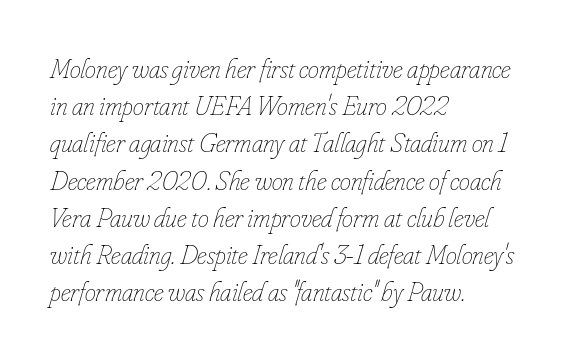
{"italic": "yes", "lean": "right", "slant_degrees": 16, "bold": "no", "weight": "thin", "width": "condensed", "stroke_contrast": "low", "x_height": "small", "monospaced": "no", "underline": "no", "align": "left", "line_spacing": "normal", "line_spacing_ratio": 1.33, "letter_spacing": "normal", "letter_spacing_em": 0.0, "glyph_px": 28}
